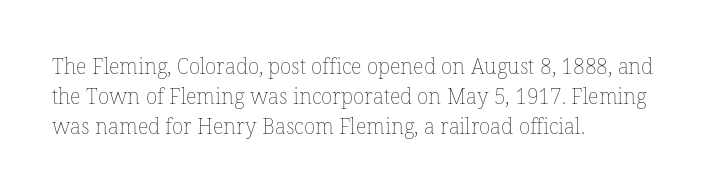
Q: Is the text bold? A: No.
Q: Is the text italic (slanted)? A: No, it is upright.
Q: Is the text underlined? A: No.
Q: How is the paragraph aligned? A: Left-aligned.
Q: Is the spacing between letters normal or unusually wide? A: Normal.
Q: Is the spacing between lines tight, normal or loose? A: Normal.
